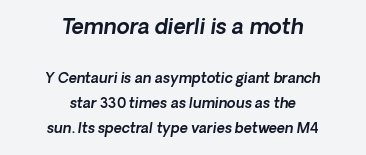
{"italic": "yes", "lean": "right", "slant_degrees": 8, "underline": "no", "align": "center", "line_spacing_ratio": 1.77, "letter_spacing": "normal", "letter_spacing_em": 0.0, "larger_block": "first", "size_ratio": 1.5, "glyph_px": 21}
